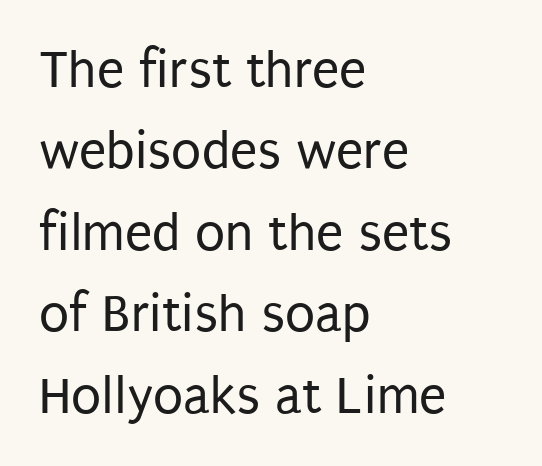
Q: Is the text bold? A: No.
Q: Is the text italic (slanted)? A: No, it is upright.
Q: Is the typeface a serif or a sans-serif typeface? A: Sans-serif.
Q: Is the text underlined? A: No.
Q: How is the paragraph aligned? A: Left-aligned.
Q: Is the spacing between letters normal or unusually wide? A: Normal.
Q: Is the spacing between lines tight, normal or loose? A: Normal.
Q: Width (condensed, normal, or wide)? A: Condensed.
Q: Stroke contrast? A: Low.
Q: x-height? A: Large.
Q: Monospaced? A: No.
